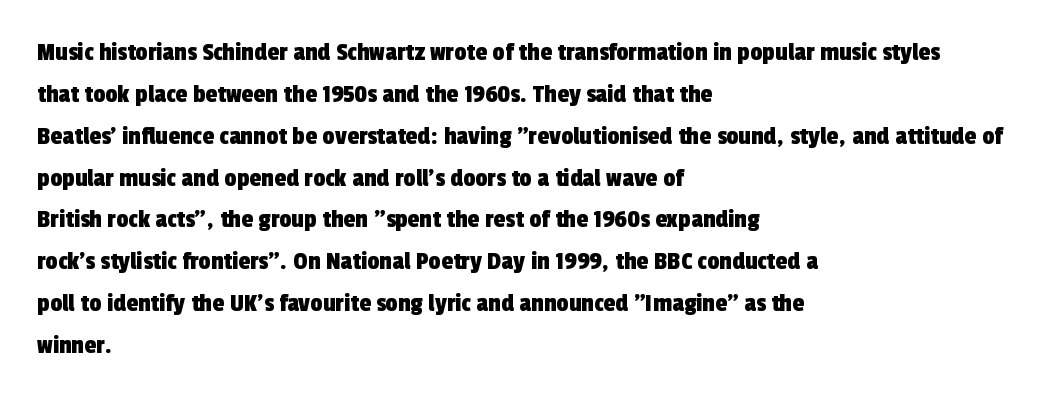
{"underline": "no", "align": "left", "line_spacing": "normal", "line_spacing_ratio": 1.55, "letter_spacing": "normal", "letter_spacing_em": 0.0, "glyph_px": 27}
